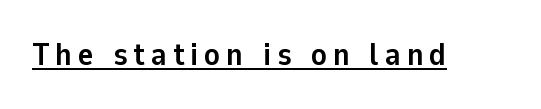
Q: Is the text bold? A: Yes.
Q: Is the text italic (slanted)? A: No, it is upright.
Q: Is the typeface a serif or a sans-serif typeface? A: Sans-serif.
Q: Is the text underlined? A: Yes.
Q: Width (condensed, normal, or wide)? A: Normal.
Q: Stroke contrast? A: Low.
Q: x-height? A: Medium.
Q: Monospaced? A: No.
